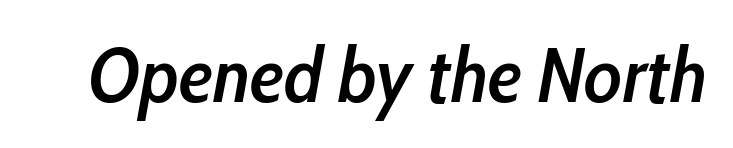
{"italic": "yes", "lean": "right", "slant_degrees": 10, "bold": "semi", "weight": "semibold", "width": "condensed", "stroke_contrast": "low", "x_height": "medium", "monospaced": "no", "underline": "no", "letter_spacing": "normal", "letter_spacing_em": 0.0, "glyph_px": 78}
